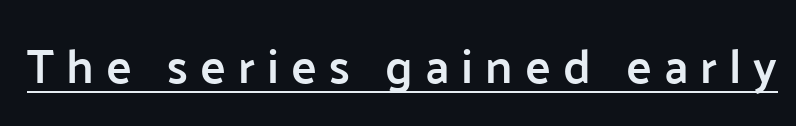
Q: Is the text bold? A: Semi-bold.
Q: Is the text italic (slanted)? A: No, it is upright.
Q: Is the typeface a serif or a sans-serif typeface? A: Sans-serif.
Q: Is the text underlined? A: Yes.
Q: Is the spacing between letters normal or unusually wide? A: Unusually wide.
Q: Width (condensed, normal, or wide)? A: Normal.
Q: Stroke contrast? A: Low.
Q: x-height? A: Medium.
Q: Monospaced? A: No.
